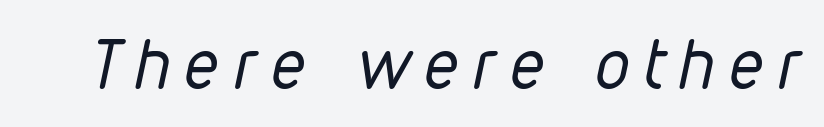
Q: Is the text bold? A: No.
Q: Is the text italic (slanted)? A: Yes, it leans right by about 12 degrees.
Q: Is the text underlined? A: No.
Q: Is the spacing between letters normal or unusually wide? A: Unusually wide.
Q: Width (condensed, normal, or wide)? A: Condensed.
Q: Stroke contrast? A: Low.
Q: x-height? A: Medium.
Q: Monospaced? A: No.
